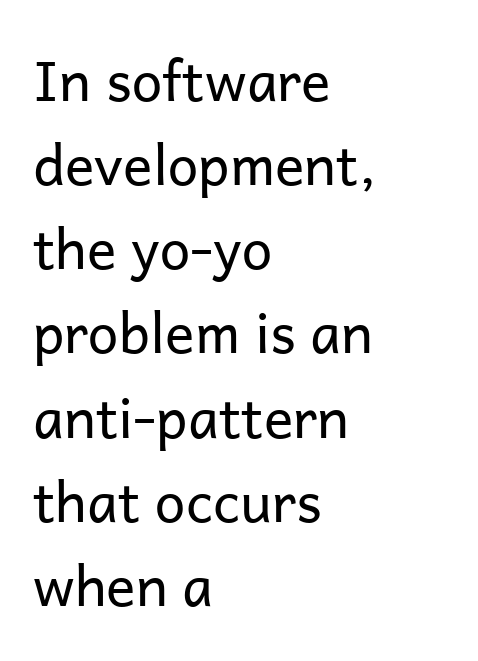
The image shows 55 px regular-weight sans-serif type, upright; set left-aligned, normal line spacing (1.53x), normal letter spacing, not underlined; low stroke contrast and a medium x-height.
